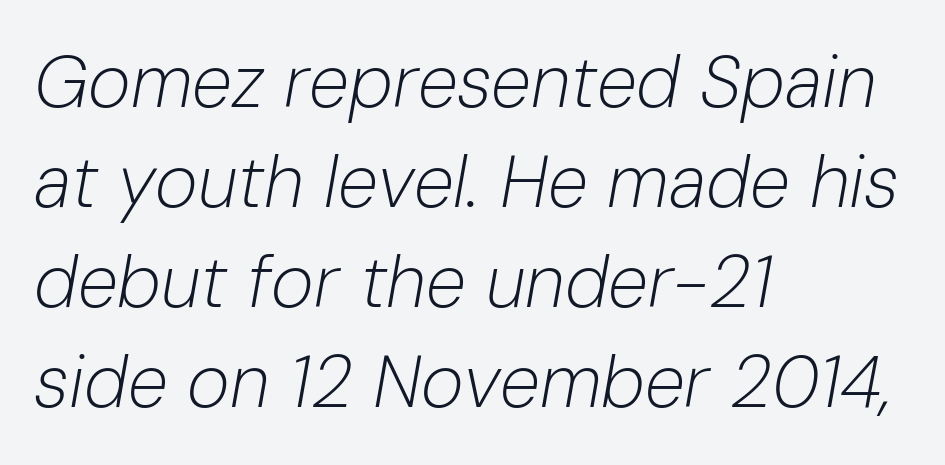
The image shows 73 px light type, italic (leaning right); set left-aligned, normal line spacing (1.37x), normal letter spacing, not underlined; low stroke contrast and a medium x-height.
